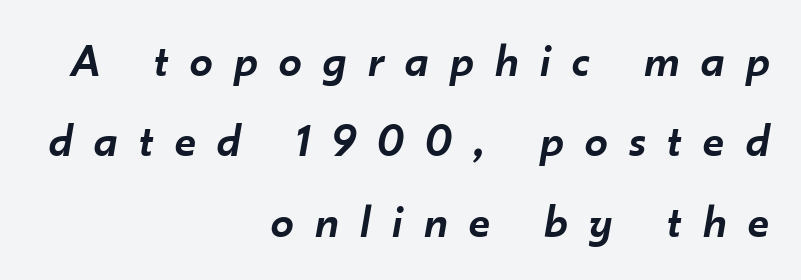
The image shows 46 px semibold type, italic (leaning right); set right-aligned, line spacing 1.75x, unusually wide letter spacing (+0.47 em), not underlined; low stroke contrast and a small x-height.
